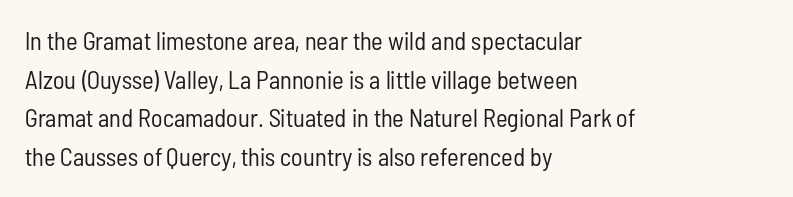
Notice how descenders clear the ascenders below comfortably — that's standard leading. Posture: vertical. Letter spacing: default. This rendering uses left alignment, leaving the right contour irregular.
